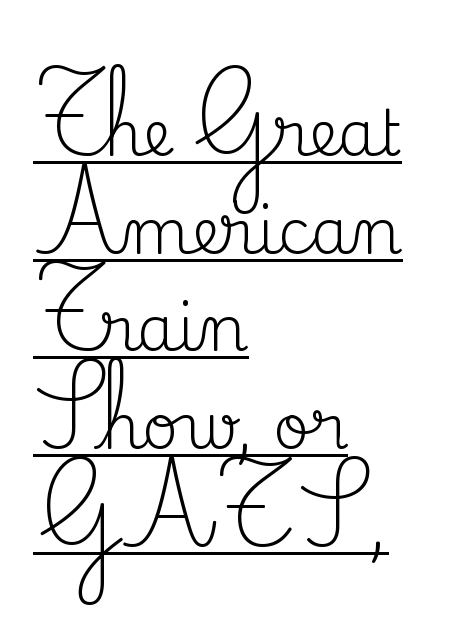
{"serif": "yes", "italic": "no", "bold": "no", "weight": "regular", "width": "normal", "stroke_contrast": "medium", "x_height": "small", "monospaced": "no", "underline": "yes", "align": "left", "line_spacing": "normal", "line_spacing_ratio": 1.55, "letter_spacing": "normal", "letter_spacing_em": 0.0, "glyph_px": 63}
